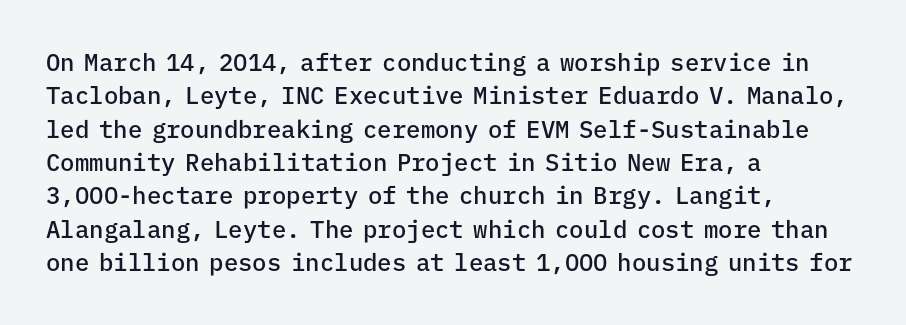
The image shows 24 px text type, upright; set left-aligned, normal line spacing (1.39x), normal letter spacing, not underlined.
